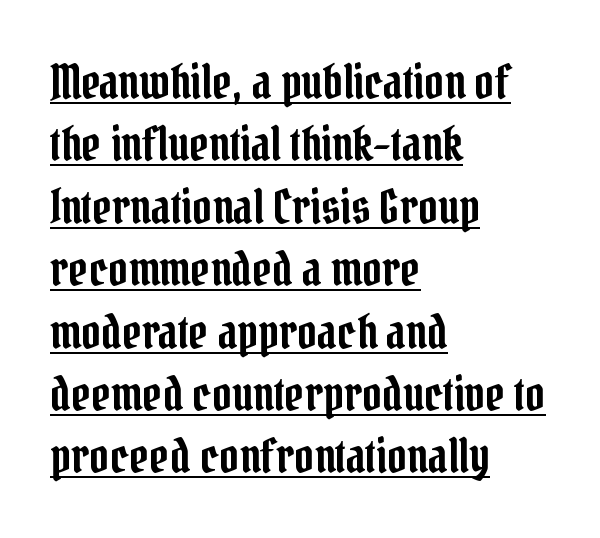
A student would call this left alignment; a typographer would say flush left, rag right. You can see a thin bar hugging the bottom of the glyphs. Proportional: the letters do not fall into vertical columns. No italicization has been applied; the sample stays upright. This rendering leaves character spacing at its baseline value.
